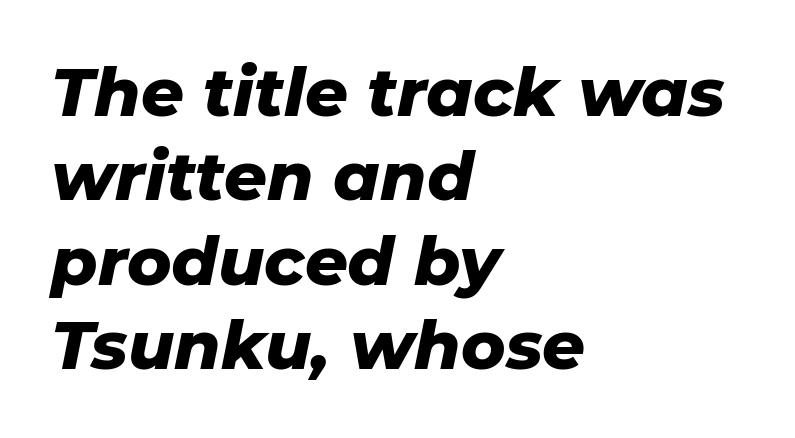
{"italic": "yes", "lean": "right", "slant_degrees": 11, "bold": "yes", "weight": "heavy", "width": "normal", "stroke_contrast": "low", "x_height": "medium", "monospaced": "no", "underline": "no", "align": "left", "line_spacing": "normal", "line_spacing_ratio": 1.26, "letter_spacing": "normal", "letter_spacing_em": 0.0, "glyph_px": 67}
